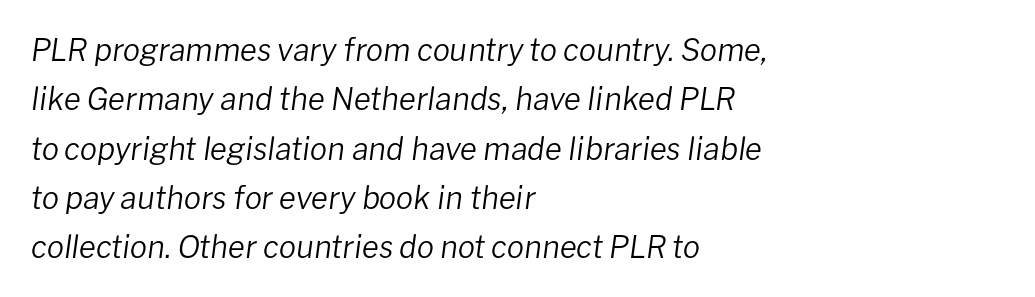
The image shows 31 px regular-weight type, italic (leaning right); set left-aligned, normal line spacing (1.59x), normal letter spacing, not underlined; low stroke contrast and a medium x-height.
